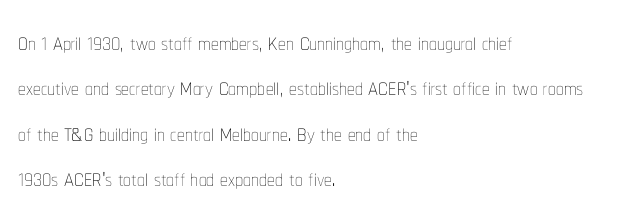
The image shows 31 px thin, condensed type, upright; set left-aligned, normal line spacing (1.46x), normal letter spacing, not underlined; low stroke contrast and a medium x-height.
